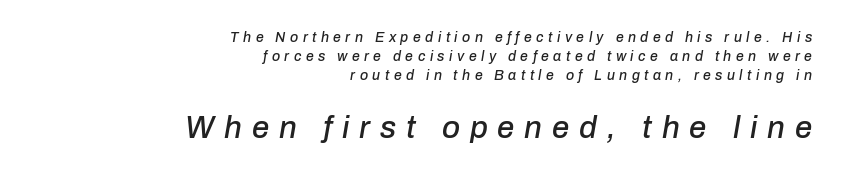
{"italic": "yes", "lean": "right", "slant_degrees": 10, "width": "normal", "stroke_contrast": "low", "x_height": "medium", "monospaced": "no", "underline": "no", "align": "right", "line_spacing": "normal", "line_spacing_ratio": 1.34, "letter_spacing": "wide", "letter_spacing_em": 0.32, "larger_block": "second", "size_ratio": 2.21, "glyph_px": 31}
